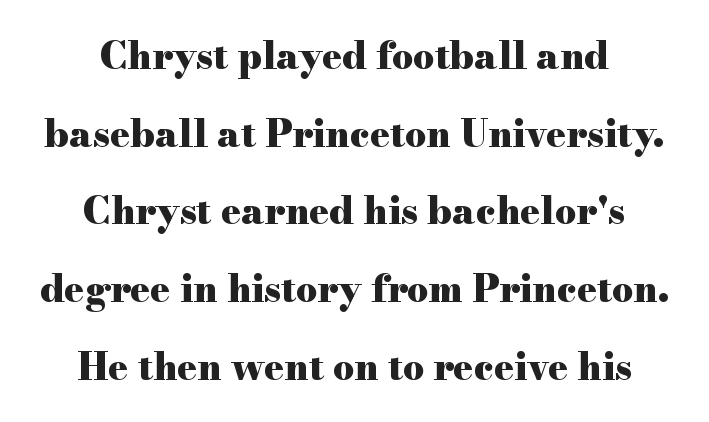
The image shows 37 px heavy, wide serif type, upright; set centered, loose line spacing (2.1x), normal letter spacing, not underlined; high stroke contrast and a small x-height.
